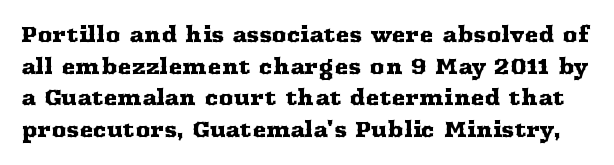
The image shows 21 px text type, upright; set normal line spacing (1.51x), normal letter spacing, not underlined.
